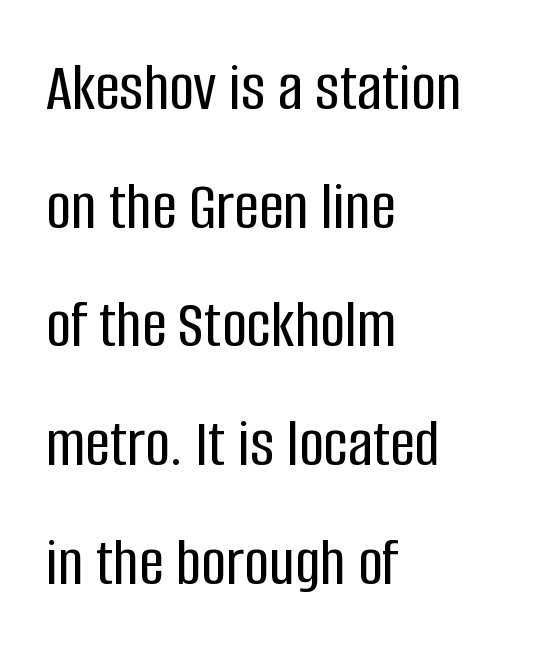
Q: Is the text italic (slanted)? A: No, it is upright.
Q: Is the typeface a serif or a sans-serif typeface? A: Sans-serif.
Q: Is the text underlined? A: No.
Q: How is the paragraph aligned? A: Left-aligned.
Q: Is the spacing between letters normal or unusually wide? A: Normal.
Q: Width (condensed, normal, or wide)? A: Condensed.
Q: Stroke contrast? A: Low.
Q: x-height? A: Large.
Q: Monospaced? A: No.
